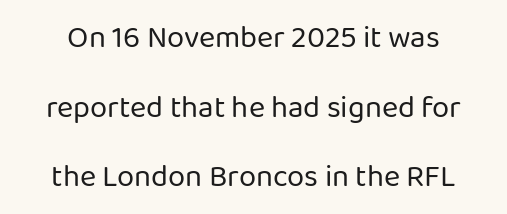
The image shows 31 px regular-weight sans-serif type, upright; set loose line spacing (2.25x), normal letter spacing, not underlined; low stroke contrast and a medium x-height.
